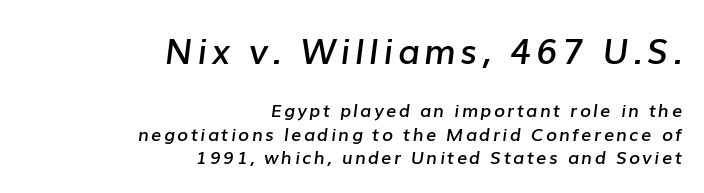
Characters are canted at an angle relative to the baseline's perpendicular. These words are printed semibold, heavier than regular yet not bold. Is this a fixed-width face? No — the glyphs have proportional, varying widths. A clean baseline with only descenders dipping below it. Leading: standard.
